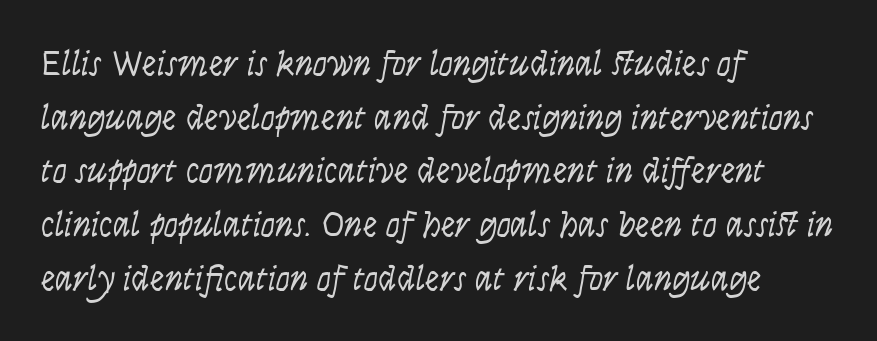
The image shows 36 px light, condensed sans-serif type; set left-aligned, normal line spacing (1.49x), normal letter spacing, not underlined; low stroke contrast and a large x-height.
